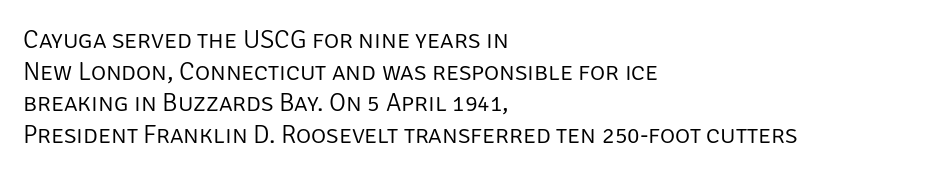
The image shows 26 px text type, upright; set left-aligned, line spacing 1.22x, normal letter spacing, not underlined.
